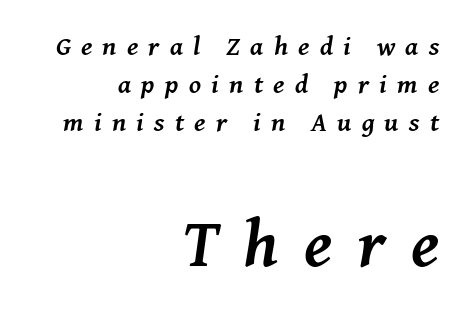
Q: Is the text bold? A: Yes.
Q: Is the text italic (slanted)? A: Yes, it leans right by about 8 degrees.
Q: Is the typeface a serif or a sans-serif typeface? A: Serif.
Q: Is the text underlined? A: No.
Q: How is the paragraph aligned? A: Right-aligned.
Q: Is the spacing between letters normal or unusually wide? A: Unusually wide.
Q: Is the spacing between lines tight, normal or loose? A: Normal.
Q: Which block of text is set in a larger size, the first (top) or the second (bottom)? A: The second (bottom) one.
Q: Width (condensed, normal, or wide)? A: Normal.
Q: Stroke contrast? A: Medium.
Q: x-height? A: Medium.
Q: Monospaced? A: No.
